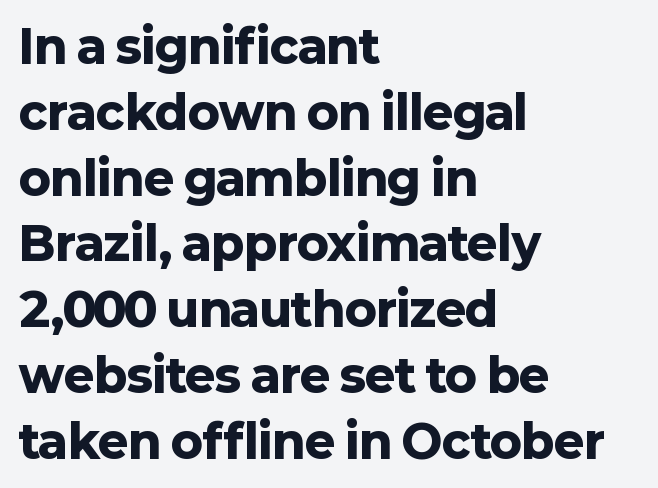
{"serif": "no", "italic": "no", "bold": "yes", "weight": "heavy", "width": "normal", "stroke_contrast": "low", "x_height": "medium", "monospaced": "no", "underline": "no", "align": "left", "line_spacing": "normal", "line_spacing_ratio": 1.43, "letter_spacing": "normal", "letter_spacing_em": 0.0, "glyph_px": 46}
